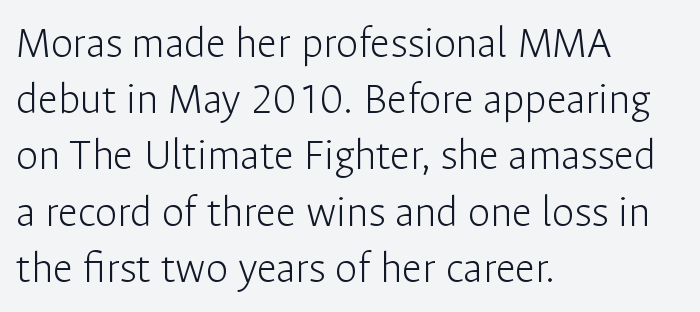
The words here are not underlined. Each word holds together tightly as a unit, with standard inter-letter gaps. A typesetter would call this proportional, since set widths differ per character. Rendered with straight, roman letterforms. The lines are quadded left. Note: no serifs on the glyphs.
